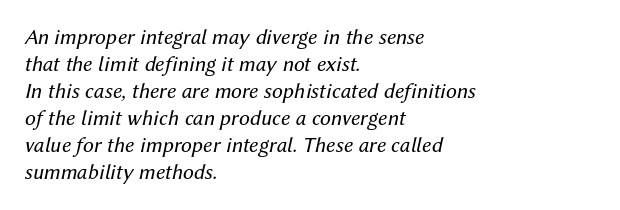
{"italic": "yes", "lean": "right", "slant_degrees": 12, "bold": "no", "underline": "no", "align": "left", "line_spacing_ratio": 1.23, "letter_spacing": "normal", "letter_spacing_em": 0.0, "glyph_px": 22}
